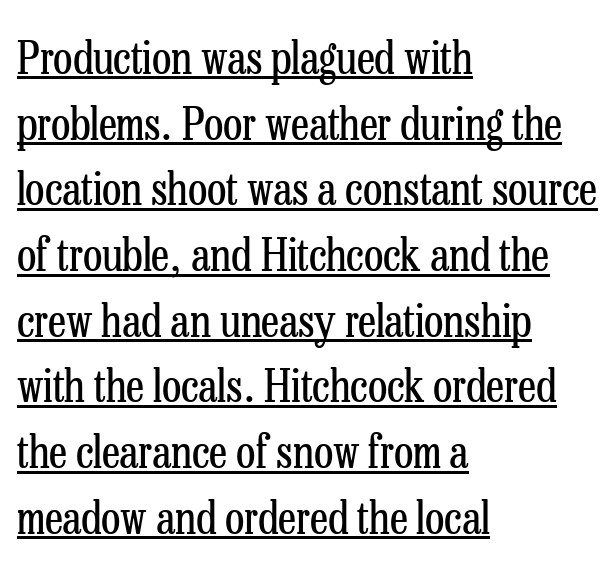
Q: Is the text bold? A: No.
Q: Is the text italic (slanted)? A: No, it is upright.
Q: Is the typeface a serif or a sans-serif typeface? A: Serif.
Q: Is the text underlined? A: Yes.
Q: How is the paragraph aligned? A: Left-aligned.
Q: Is the spacing between letters normal or unusually wide? A: Normal.
Q: Is the spacing between lines tight, normal or loose? A: Normal.
Q: Width (condensed, normal, or wide)? A: Condensed.
Q: Stroke contrast? A: Low.
Q: x-height? A: Medium.
Q: Monospaced? A: No.
